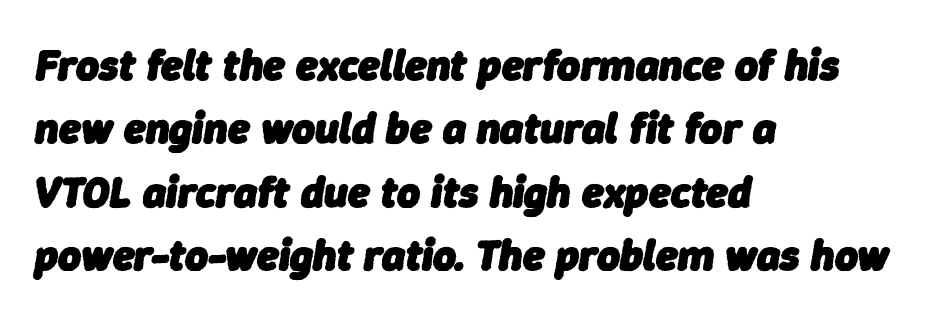
These lines keep a tight, regular rhythm from letter to letter. The glyphs are unaccompanied by any horizontal stroke below them. One glance says typical: line gaps are just what's usual. Every character sits at an angle, as italics do. Does the weight exceed regular? Yes, all the way to bold. Is this a fixed-width face? No — the glyphs have proportional, varying widths.
